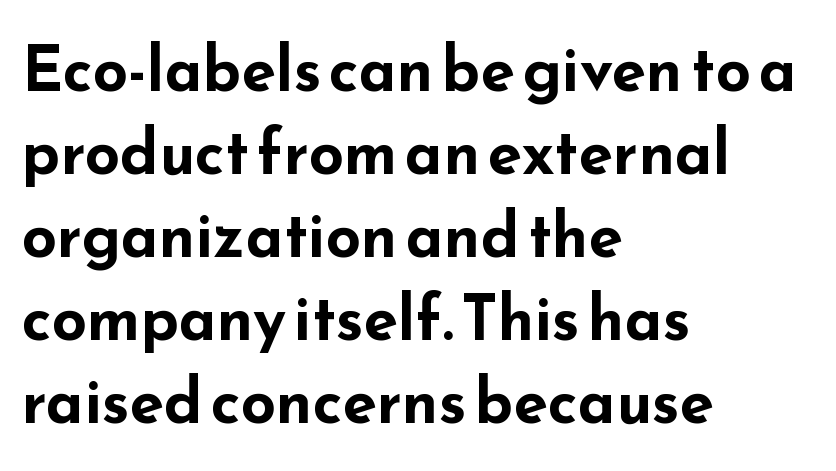
Baseline-to-baseline distance is the conventional proportion of letter height. Which margin do the lines hug? The left one — the right edge is uneven. Underlining? Definitely not there. The letters advance in unequal steps, a hallmark of proportional type.
